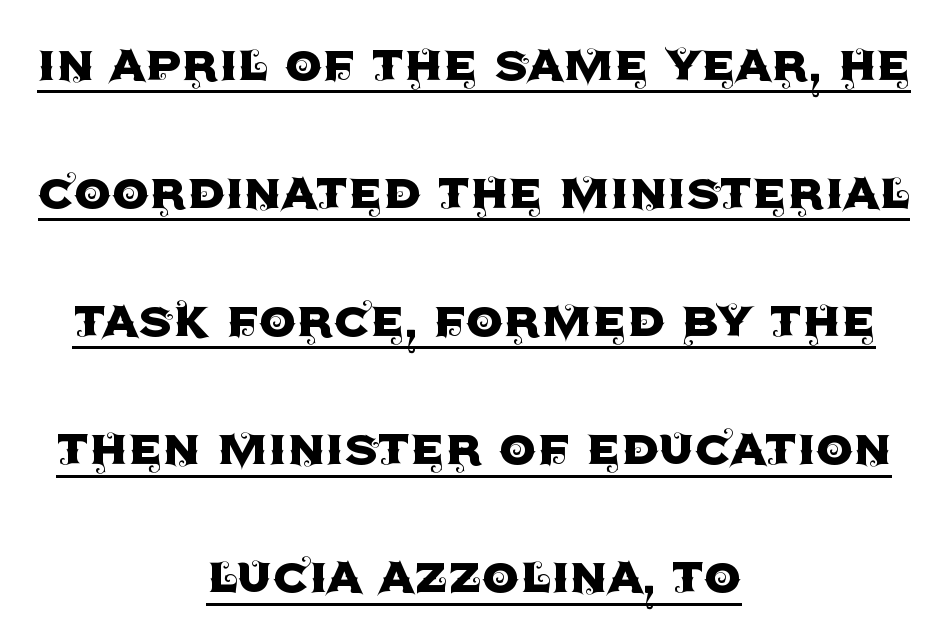
Letterform terminals end flat and unadorned throughout the passage. Style check: upright. Each word holds together tightly as a unit, with standard inter-letter gaps. Spacing verdict: proportional, widths tailored to each character. The glyphs are accompanied by a horizontal stroke just below them. Does the copy run flush right? No — it is centered line by line.
